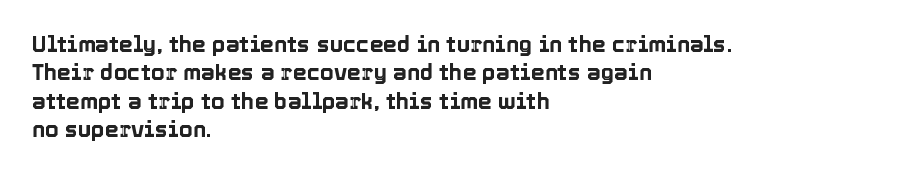
{"italic": "no", "underline": "no", "align": "left", "line_spacing": "normal", "line_spacing_ratio": 1.29, "letter_spacing": "normal", "letter_spacing_em": 0.0, "glyph_px": 22}
